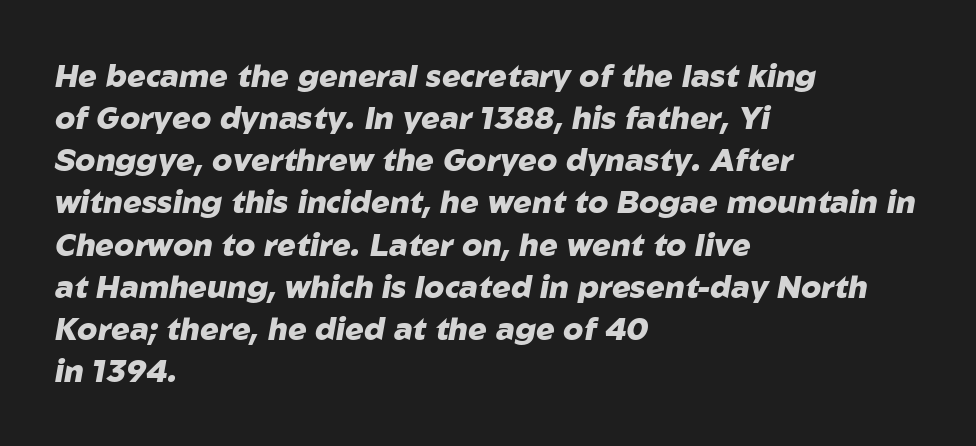
The string is rendered with underlining switched off. Students, note that the glyphs here touch the page at normal intervals. Character widths vary here, with narrow letters taking less room than wide ones. The face used here has a pronounced slope to its letters. The line-height multiplier appears to be the usual default. How heavy is the stroke? Heavy — this is a bold.
